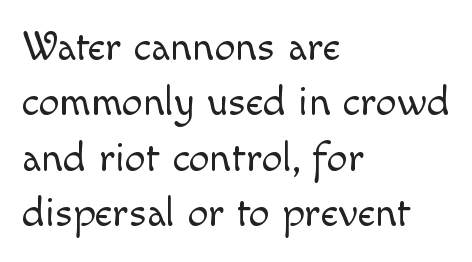
The image shows 42 px light type, upright; set left-aligned, normal line spacing (1.32x), normal letter spacing, not underlined; a small x-height.
